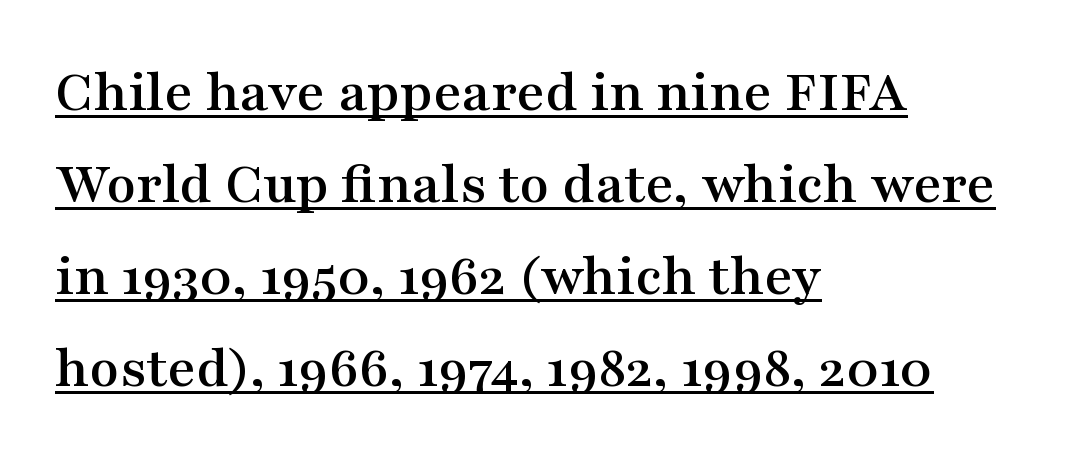
The image shows 61 px wide serif type, upright; set left-aligned, normal line spacing (1.51x), normal letter spacing, underlined; medium stroke contrast and a medium x-height.
